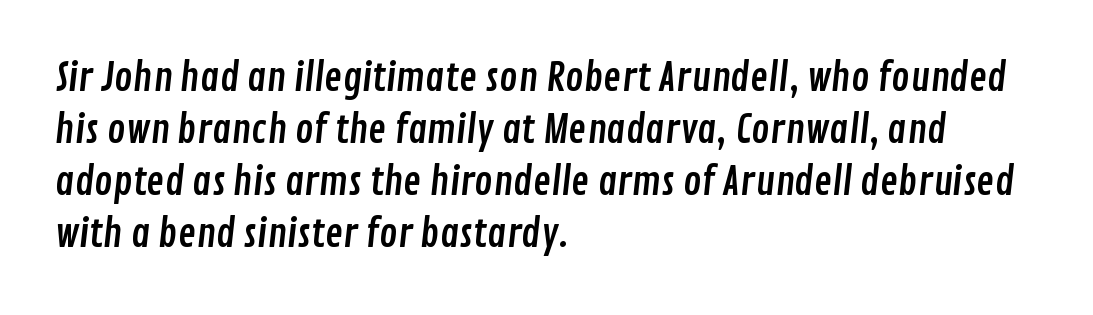
Q: Is the typeface a serif or a sans-serif typeface? A: Sans-serif.
Q: Is the text underlined? A: No.
Q: How is the paragraph aligned? A: Left-aligned.
Q: Is the spacing between letters normal or unusually wide? A: Normal.
Q: Is the spacing between lines tight, normal or loose? A: Normal.
Q: Width (condensed, normal, or wide)? A: Condensed.
Q: Stroke contrast? A: Low.
Q: x-height? A: Medium.
Q: Monospaced? A: No.
